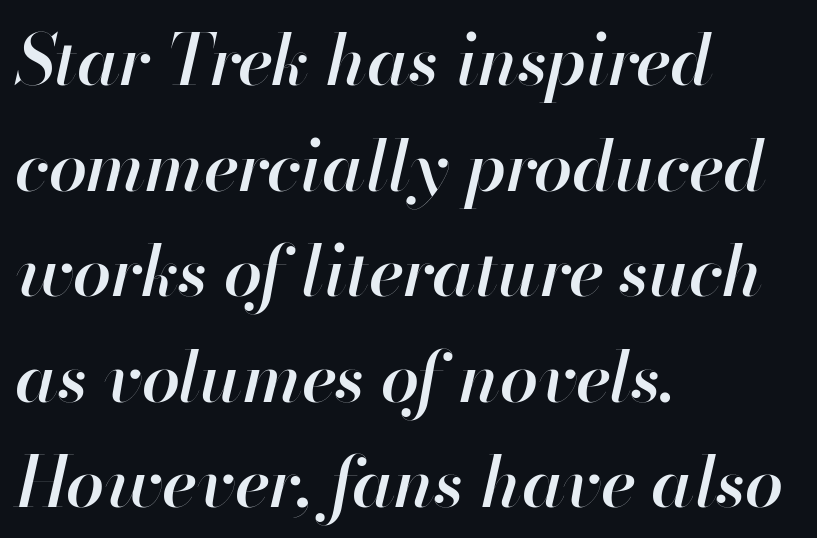
{"italic": "yes", "lean": "right", "slant_degrees": 13, "bold": "semi", "weight": "semibold", "width": "normal", "stroke_contrast": "high", "x_height": "small", "monospaced": "no", "underline": "no", "align": "left", "line_spacing": "normal", "line_spacing_ratio": 1.53, "letter_spacing": "normal", "letter_spacing_em": 0.0, "glyph_px": 69}
